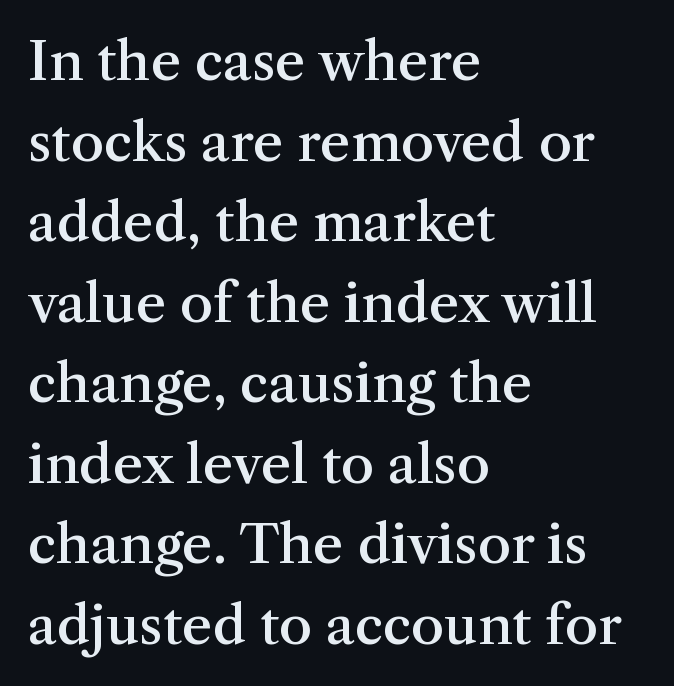
{"serif": "yes", "italic": "no", "bold": "semi", "weight": "semibold", "width": "normal", "stroke_contrast": "medium", "x_height": "medium", "monospaced": "no", "underline": "no", "align": "left", "line_spacing": "normal", "line_spacing_ratio": 1.52, "letter_spacing": "normal", "letter_spacing_em": 0.0, "glyph_px": 53}
